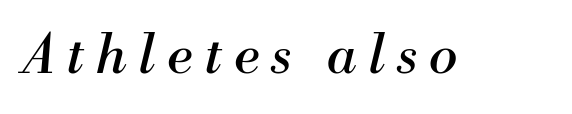
The passage shown is typed in a proportional face where columns would drift. Emphasis-style slanted type is in use. Words appear elongated and porous because spacing is wide. Is the stroke heavy? The answer is a plain regular-or-lighter.
